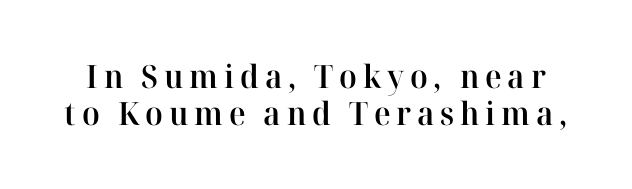
The face used here is seriffed, in the tradition of book romans. Has an underline been added? It has not. Here the designer chose a conventional face with non-uniform glyph widths. Each glyph is drawn with semibold strokes, heavier than normal yet not fully bold.
